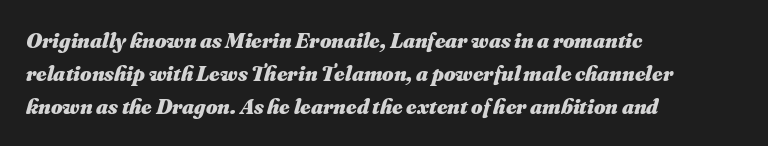
Q: Is the text bold? A: Yes.
Q: Is the text italic (slanted)? A: Yes, it leans right by about 16 degrees.
Q: Is the text underlined? A: No.
Q: How is the paragraph aligned? A: Left-aligned.
Q: Is the spacing between letters normal or unusually wide? A: Normal.
Q: Is the spacing between lines tight, normal or loose? A: Normal.
